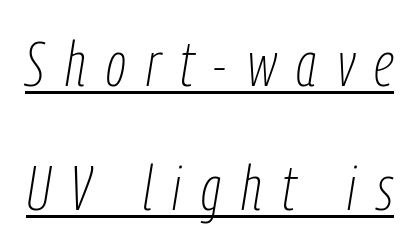
Q: Is the text bold? A: No.
Q: Is the text italic (slanted)? A: Yes, it leans right by about 9 degrees.
Q: Is the text underlined? A: Yes.
Q: Is the spacing between letters normal or unusually wide? A: Unusually wide.
Q: Is the spacing between lines tight, normal or loose? A: Loose.
Q: Width (condensed, normal, or wide)? A: Condensed.
Q: Stroke contrast? A: Low.
Q: x-height? A: Medium.
Q: Monospaced? A: No.
